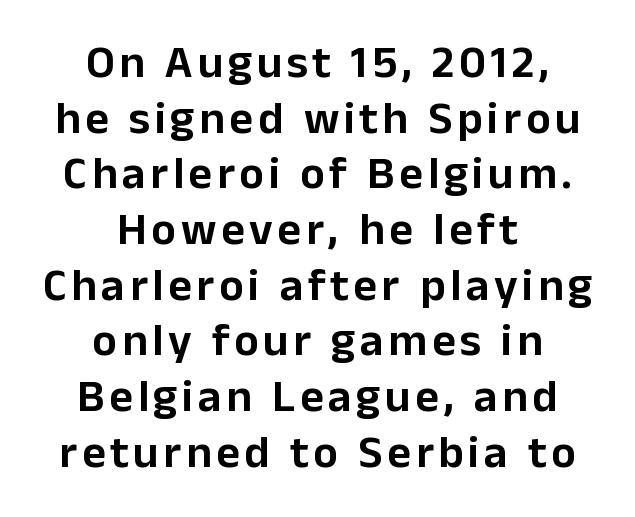
Q: Is the text italic (slanted)? A: No, it is upright.
Q: Is the typeface a serif or a sans-serif typeface? A: Sans-serif.
Q: Is the text underlined? A: No.
Q: How is the paragraph aligned? A: Centered.
Q: Width (condensed, normal, or wide)? A: Normal.
Q: Stroke contrast? A: Low.
Q: x-height? A: Medium.
Q: Monospaced? A: No.
